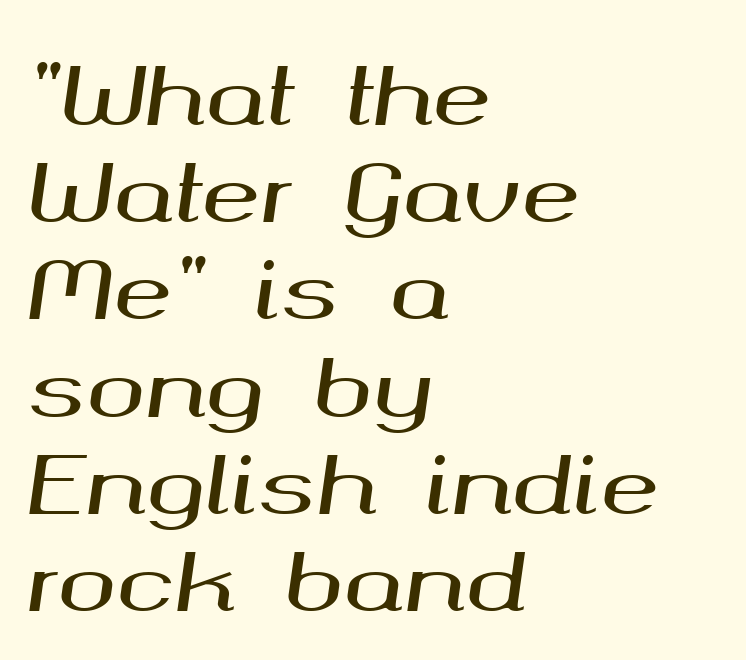
{"italic": "yes", "lean": "right", "slant_degrees": 8, "width": "wide", "stroke_contrast": "medium", "x_height": "medium", "monospaced": "no", "underline": "no", "align": "left", "line_spacing_ratio": 1.23, "letter_spacing": "normal", "letter_spacing_em": 0.0, "glyph_px": 79}
